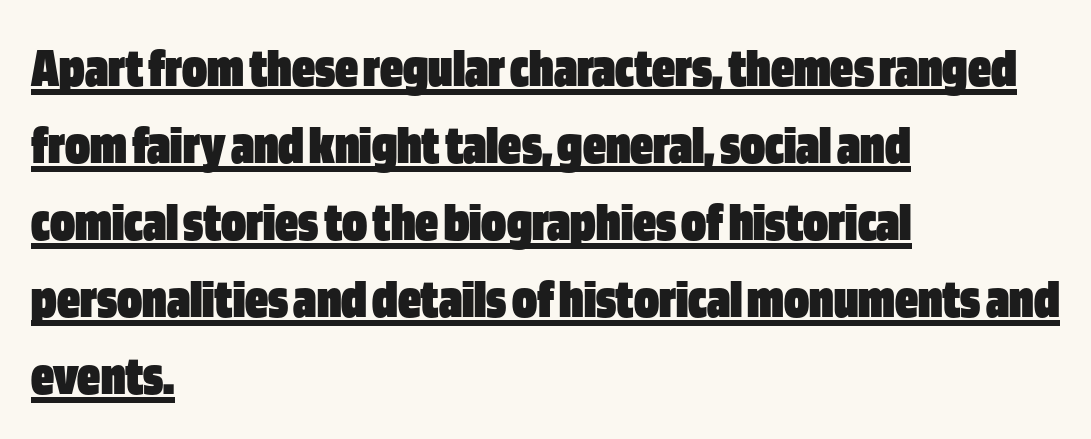
Italic? Not at all — the glyphs are vertical. Like a heading marked for emphasis, these lines bear an underscore. Stroke thickness is high; the sample reads as a true bold. Varying glyph widths throughout — classic text-font behaviour. The gaps between neighbouring characters are ordinary and unremarkable.
